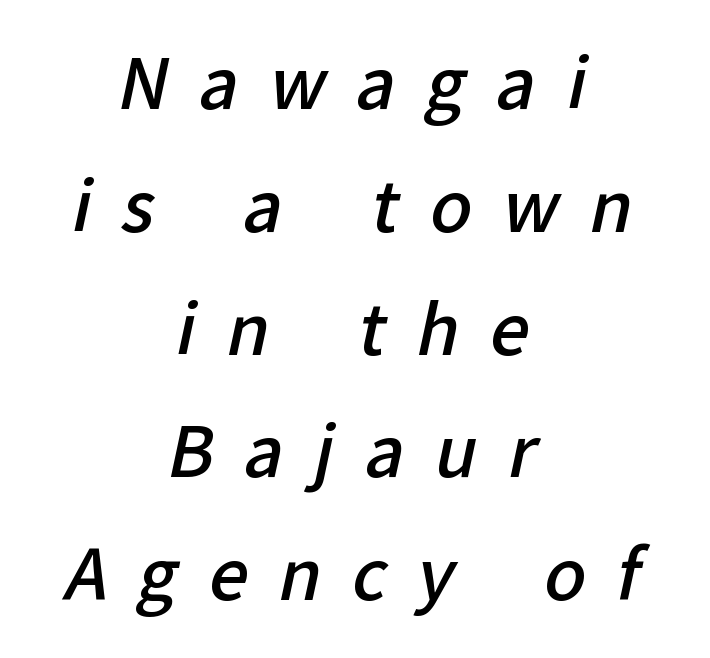
The image shows 69 px semibold sans-serif type; set centered, line spacing 1.78x, unusually wide letter spacing (+0.44 em), not underlined; low stroke contrast and a medium x-height.
